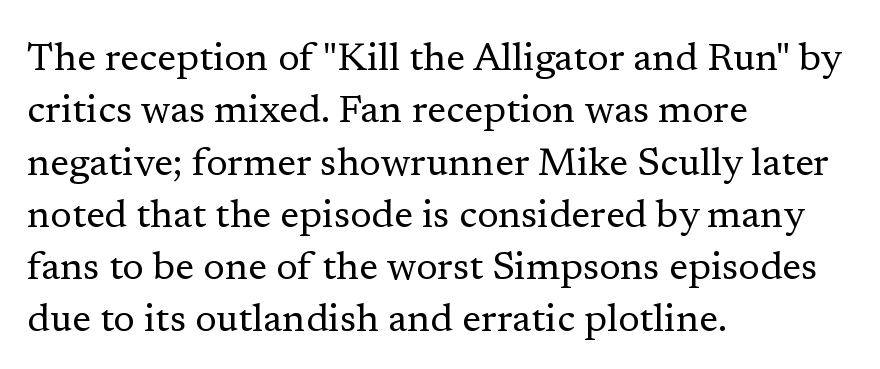
The passage shown stacks its lines at a standard gap. No word sits above an underline. The line texture is even and compact thanks to regular tracking. Weight: not bold — regular or lighter. A typesetter would call this proportional, since set widths differ per character.
